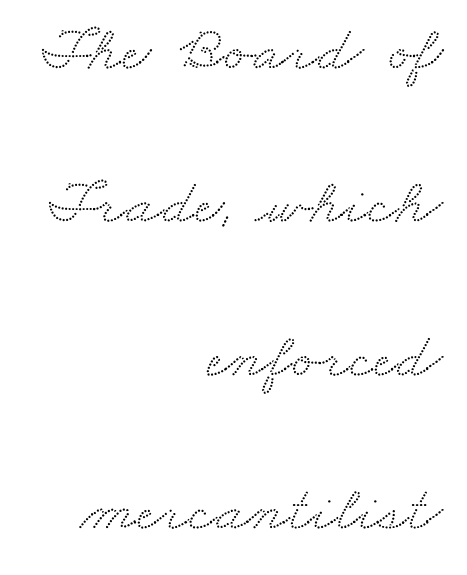
Q: Is the typeface a serif or a sans-serif typeface? A: Serif.
Q: Is the text underlined? A: No.
Q: How is the paragraph aligned? A: Right-aligned.
Q: Is the spacing between letters normal or unusually wide? A: Normal.
Q: Is the spacing between lines tight, normal or loose? A: Loose.
Q: Width (condensed, normal, or wide)? A: Wide.
Q: Stroke contrast? A: Medium.
Q: x-height? A: Small.
Q: Monospaced? A: No.
